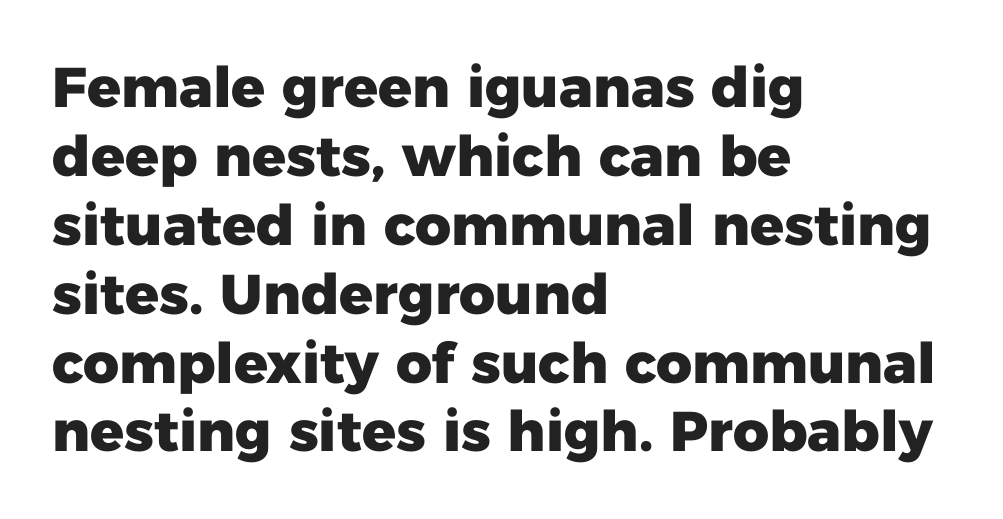
What stands out about the letter spacing? Nothing — it is the standard amount. The type sits square on the baseline with zero lean. Casual observation: everything's shoved over to the left. The passage shown is typeset with a sans-serif family. Do the characters align in a grid? No, the font is proportional. The passage shown is emphatically bold.
